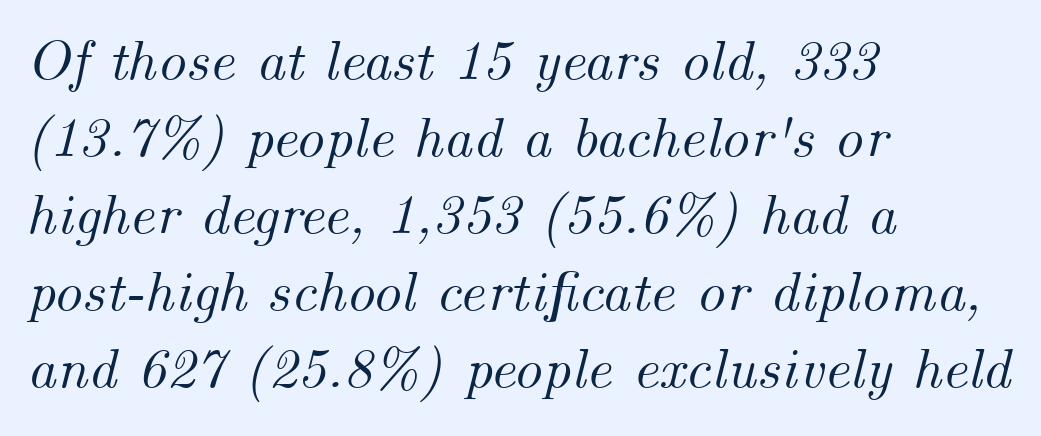
Varying glyph widths throughout — classic text-font behaviour. Compared with typical paragraphs, the rows here are spaced about the same. Honestly, there is no underline to notice here at all. No extra tracking has been applied to these lines. Italic: yes, the glyphs are oblique. The ragged edge is on the right, which tells us the setting is flush left.
